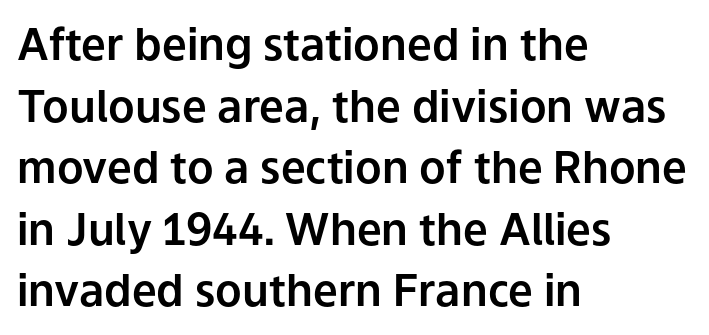
The image shows 44 px sans-serif type, upright; set left-aligned, normal line spacing (1.4x), normal letter spacing, not underlined; low stroke contrast and a medium x-height.
